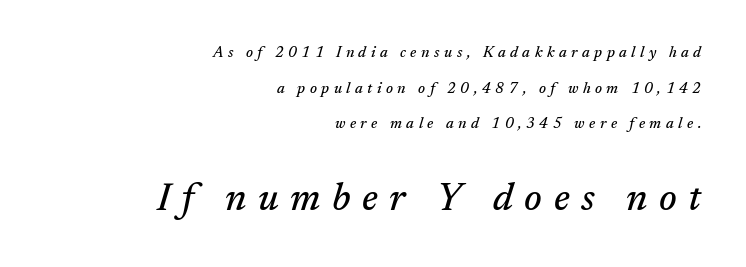
The horizontal fit of the characters is loose and conspicuously gappy. Line spacing here is loose. The glyphs in this specimen are seriffed. Each letter keeps its own natural width here, so spacing adapts to shape.
